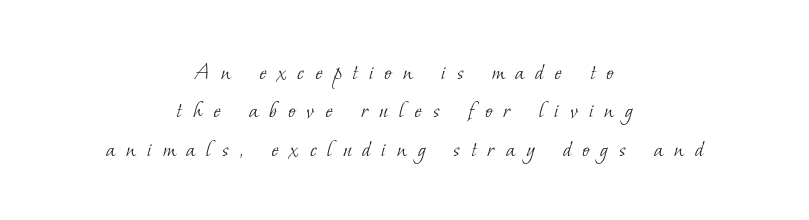
The image shows 25 px text type; set centered, normal line spacing (1.54x), unusually wide letter spacing (+0.44 em), not underlined.
